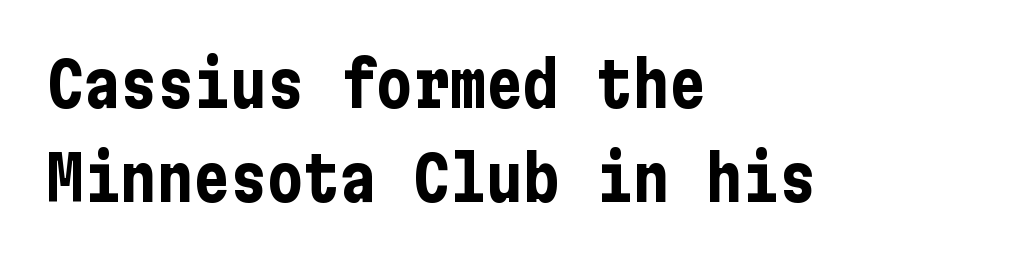
Weight: bold. Descender tails drop into unmarked territory. Every stem runs plumb, perpendicular to the baseline. Words appear dense and cohesive because spacing is normal. Rows of type keep a routine distance in the vertical direction.
